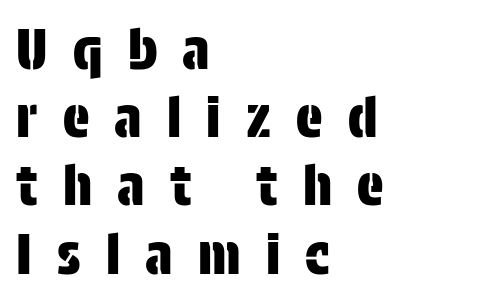
Q: Is the text italic (slanted)? A: No, it is upright.
Q: Is the typeface a serif or a sans-serif typeface? A: Sans-serif.
Q: Is the text underlined? A: No.
Q: How is the paragraph aligned? A: Left-aligned.
Q: Is the spacing between letters normal or unusually wide? A: Unusually wide.
Q: Width (condensed, normal, or wide)? A: Condensed.
Q: Stroke contrast? A: Low.
Q: x-height? A: Large.
Q: Monospaced? A: No.
